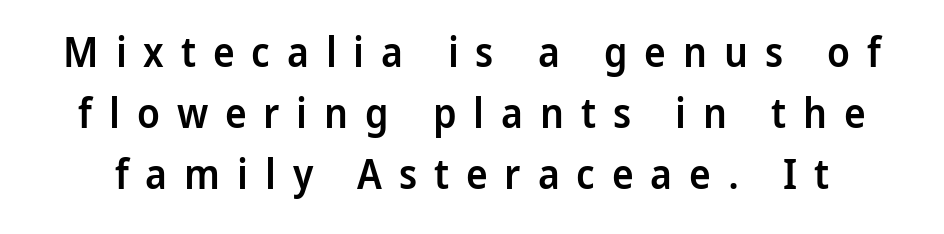
{"serif": "no", "italic": "no", "bold": "semi", "weight": "semibold", "width": "condensed", "stroke_contrast": "low", "x_height": "large", "monospaced": "no", "underline": "no", "line_spacing": "normal", "line_spacing_ratio": 1.49, "letter_spacing": "wide", "letter_spacing_em": 0.41, "glyph_px": 41}
